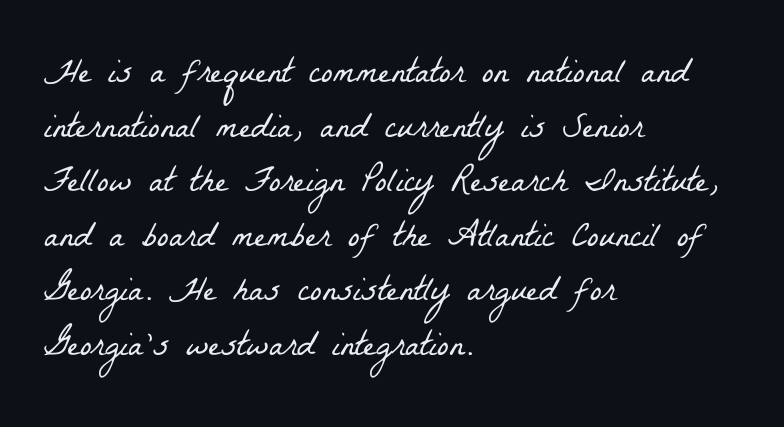
Plain, unruled lines of type. This rendering uses left alignment, leaving the right contour irregular. Weight: not bold — regular or lighter. This sample has the flowing, uneven cadence of proportional lettering.
